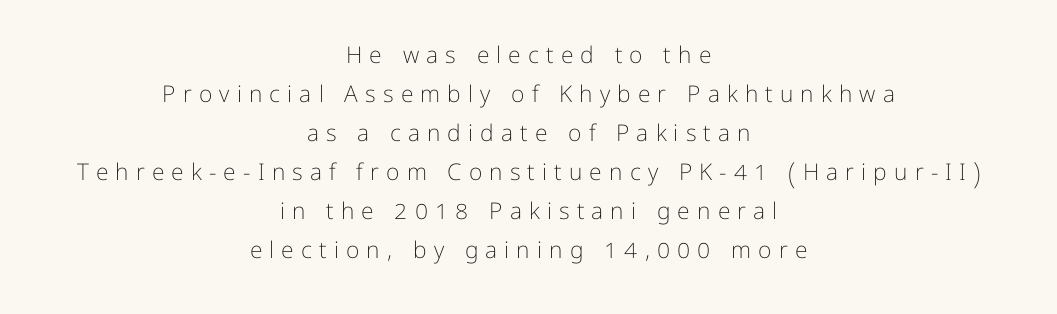
Check the space under the baseline: it is left empty. Style check: upright. Words appear elongated and porous because spacing is wide. The vertical gap from one line to the next is medium. Weight: in the light-to-regular range. Horizontally, the lines are justified to the midpoint only.
